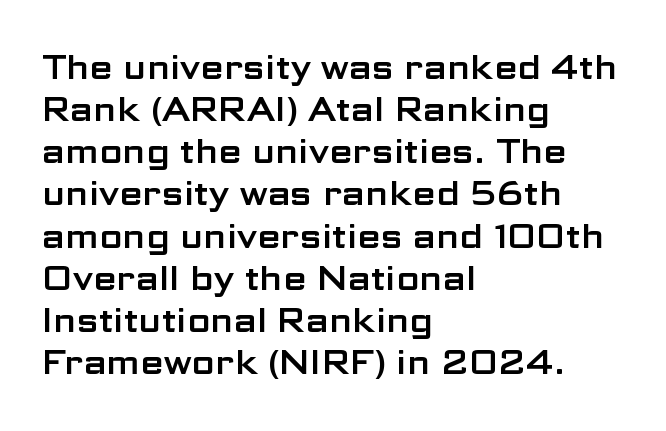
The image shows 34 px wide sans-serif type, upright; set left-aligned, line spacing 1.24x, normal letter spacing, not underlined; low stroke contrast and a medium x-height.
